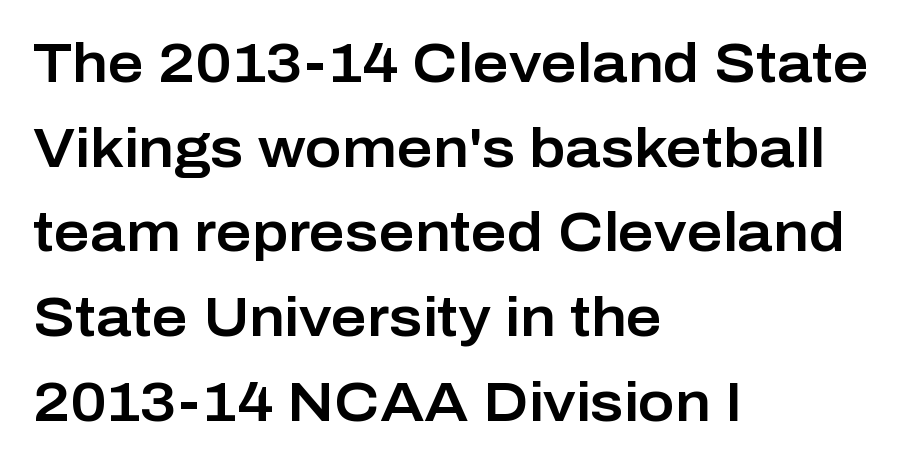
Q: Is the text italic (slanted)? A: No, it is upright.
Q: Is the typeface a serif or a sans-serif typeface? A: Sans-serif.
Q: Is the text underlined? A: No.
Q: How is the paragraph aligned? A: Left-aligned.
Q: Is the spacing between letters normal or unusually wide? A: Normal.
Q: Is the spacing between lines tight, normal or loose? A: Normal.
Q: Width (condensed, normal, or wide)? A: Normal.
Q: Stroke contrast? A: Low.
Q: x-height? A: Medium.
Q: Monospaced? A: No.
